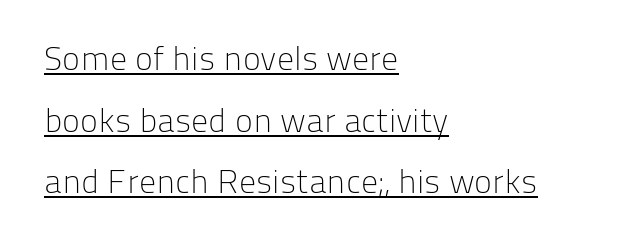
{"serif": "no", "italic": "no", "bold": "no", "weight": "light", "width": "normal", "stroke_contrast": "low", "x_height": "medium", "monospaced": "no", "underline": "yes", "align": "left", "line_spacing_ratio": 1.81, "letter_spacing": "normal", "letter_spacing_em": 0.0, "glyph_px": 34}
